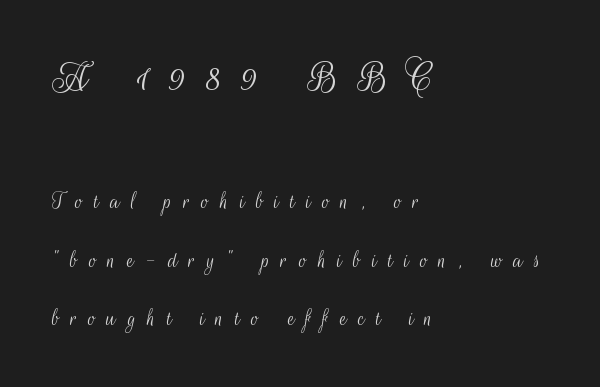
{"serif": "no", "bold": "no", "weight": "light", "width": "condensed", "stroke_contrast": "medium", "x_height": "small", "monospaced": "no", "underline": "no", "align": "left", "line_spacing": "loose", "line_spacing_ratio": 2.34, "letter_spacing": "wide", "letter_spacing_em": 0.45, "larger_block": "first", "size_ratio": 1.72, "glyph_px": 43}
